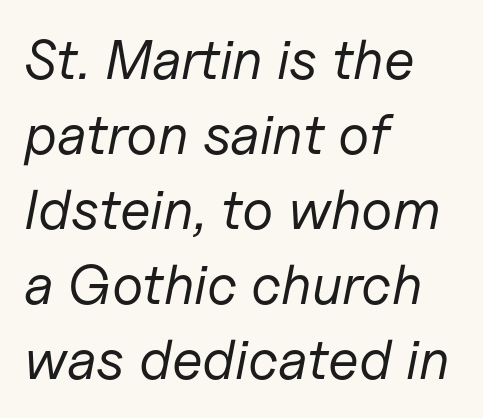
The image shows 56 px regular-weight type, italic (leaning right); set left-aligned, normal line spacing (1.34x), normal letter spacing, not underlined; low stroke contrast and a medium x-height.
